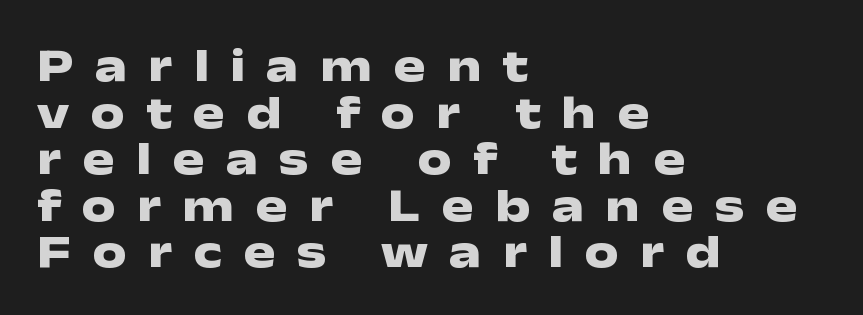
Characters remain perfectly vertical along every line. Honestly, there is no underline to notice here at all. The compositor pushed each line to the left boundary. There is plenty of visible air inserted between adjacent glyphs. Vertical spacing — tight. Font category for this specimen: sans-serif.
